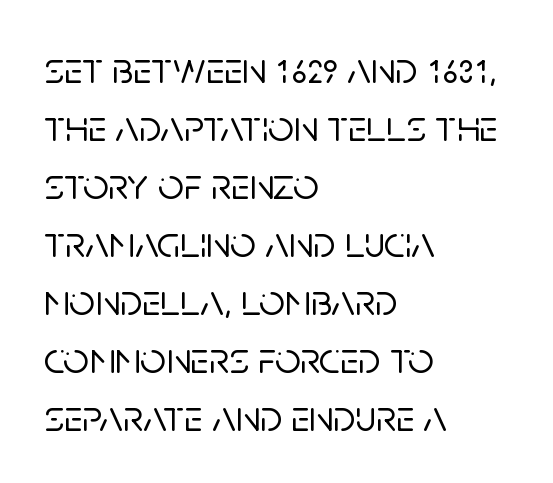
The image shows 45 px sans-serif type, upright; set left-aligned, normal line spacing (1.29x), normal letter spacing, not underlined; low stroke contrast and a large x-height.
